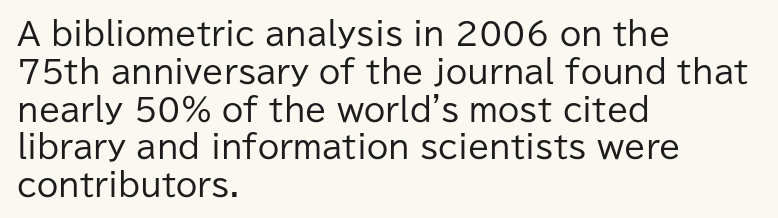
Q: Is the text bold? A: No.
Q: Is the text italic (slanted)? A: No, it is upright.
Q: Is the typeface a serif or a sans-serif typeface? A: Sans-serif.
Q: Is the text underlined? A: No.
Q: How is the paragraph aligned? A: Left-aligned.
Q: Is the spacing between letters normal or unusually wide? A: Normal.
Q: Width (condensed, normal, or wide)? A: Normal.
Q: Stroke contrast? A: Low.
Q: x-height? A: Medium.
Q: Monospaced? A: No.
